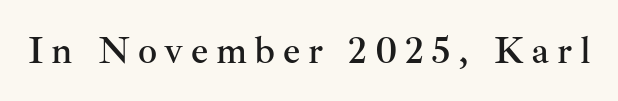
{"serif": "yes", "italic": "no", "width": "normal", "stroke_contrast": "medium", "x_height": "small", "monospaced": "no", "underline": "no", "letter_spacing": "wide", "letter_spacing_em": 0.2, "glyph_px": 38}
